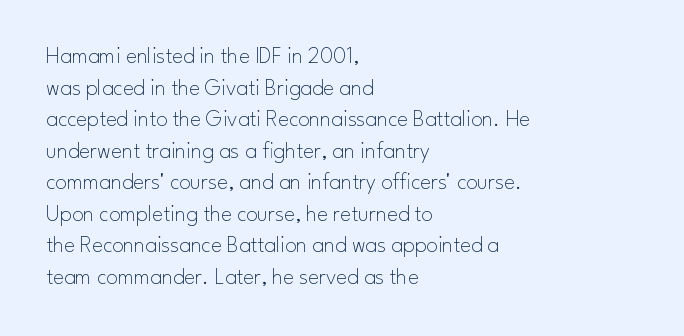
{"italic": "no", "bold": "no", "underline": "no", "align": "left", "line_spacing": "normal", "line_spacing_ratio": 1.37, "letter_spacing": "normal", "letter_spacing_em": 0.0, "glyph_px": 23}
